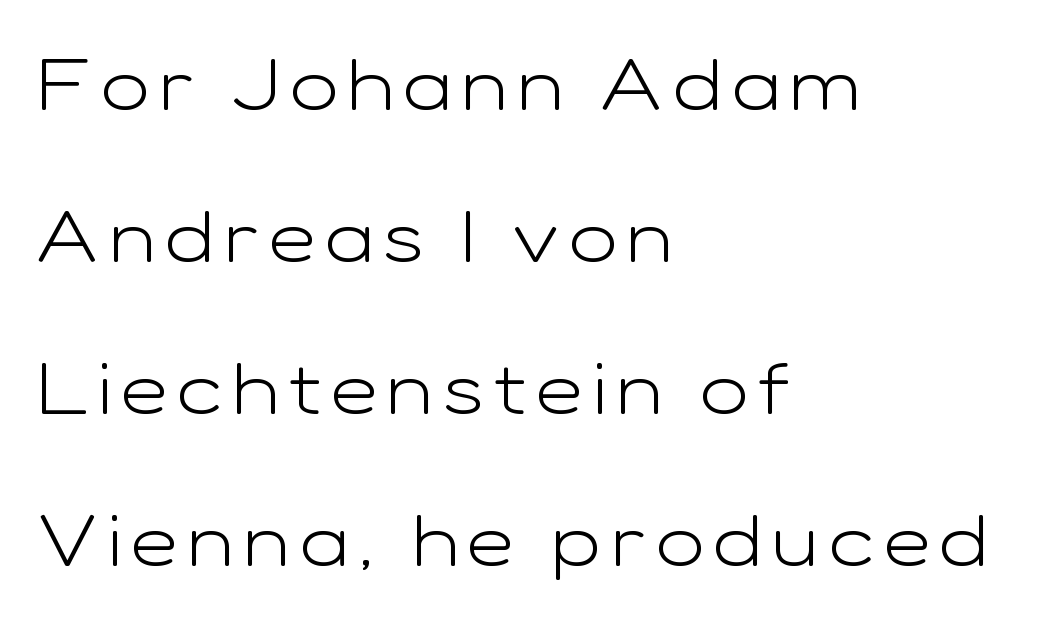
Rule under the text: the space is simply empty. These lines are rendered in a variable-pitch font. On a weight scale, this lands at 450 or below. You can tell from the bare stems that sans-serif type was used. A classic flush-left, rag-right setting is used for this passage.
